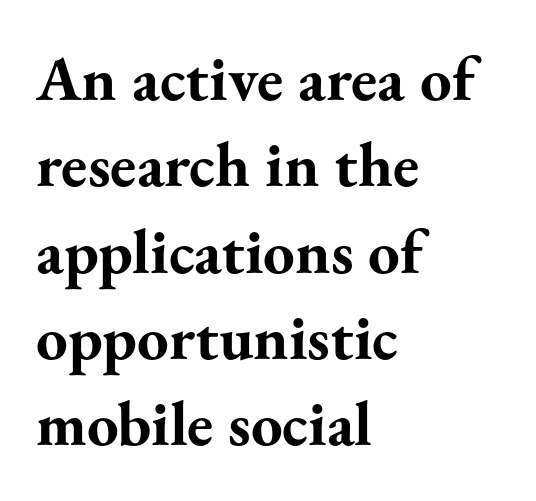
Q: Is the text bold? A: Yes.
Q: Is the text italic (slanted)? A: No, it is upright.
Q: Is the typeface a serif or a sans-serif typeface? A: Serif.
Q: Is the text underlined? A: No.
Q: How is the paragraph aligned? A: Left-aligned.
Q: Is the spacing between letters normal or unusually wide? A: Normal.
Q: Is the spacing between lines tight, normal or loose? A: Normal.
Q: Width (condensed, normal, or wide)? A: Normal.
Q: Stroke contrast? A: Medium.
Q: x-height? A: Small.
Q: Monospaced? A: No.
